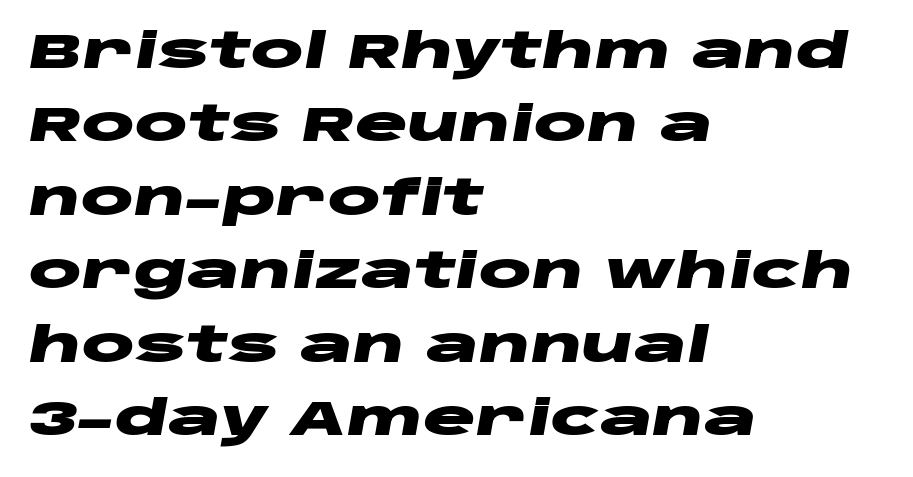
If you measured baseline to baseline, you'd find a middling distance. The sample has been set heavy, in full bold. The face used here is proportionally spaced, like ordinary book or web type. The letters are slanted; this is an italic face. There is no visible air inserted between adjacent glyphs. Bare-footed words on every line.
